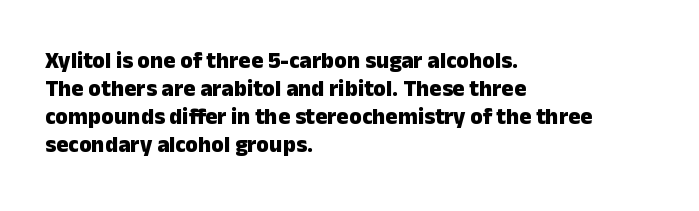
{"italic": "no", "bold": "yes", "underline": "no", "align": "left", "line_spacing_ratio": 1.22, "letter_spacing": "normal", "letter_spacing_em": 0.0, "glyph_px": 23}
